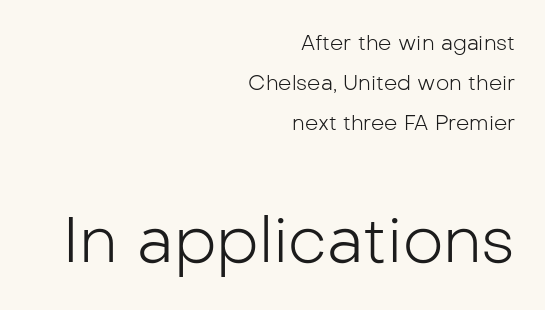
The image shows 64 px light sans-serif type, upright; set right-aligned, loose line spacing (1.9x), normal letter spacing, not underlined; the second (bottom) block is 3.05x larger; low stroke contrast and a medium x-height.
